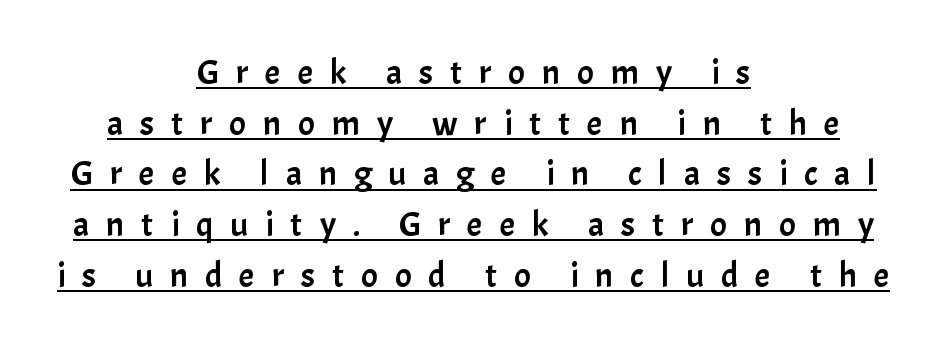
The image shows 35 px sans-serif type, upright; set centered, normal line spacing (1.45x), unusually wide letter spacing (+0.48 em), underlined; low stroke contrast and a medium x-height.
